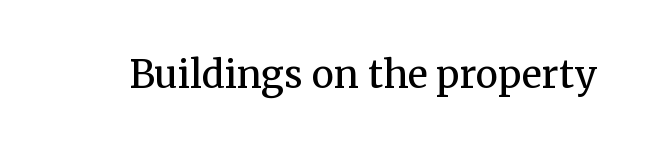
Q: Is the text bold? A: No.
Q: Is the text italic (slanted)? A: No, it is upright.
Q: Is the typeface a serif or a sans-serif typeface? A: Serif.
Q: Is the text underlined? A: No.
Q: Is the spacing between letters normal or unusually wide? A: Normal.
Q: Width (condensed, normal, or wide)? A: Normal.
Q: Stroke contrast? A: Medium.
Q: x-height? A: Medium.
Q: Monospaced? A: No.
